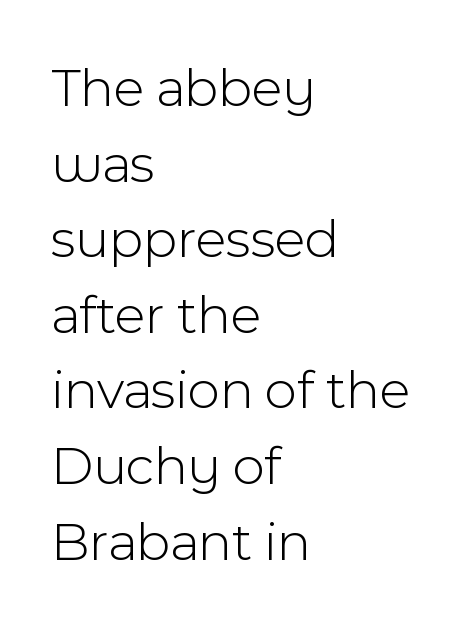
Q: Is the text bold? A: No.
Q: Is the text italic (slanted)? A: No, it is upright.
Q: Is the typeface a serif or a sans-serif typeface? A: Sans-serif.
Q: Is the text underlined? A: No.
Q: How is the paragraph aligned? A: Left-aligned.
Q: Is the spacing between letters normal or unusually wide? A: Normal.
Q: Is the spacing between lines tight, normal or loose? A: Normal.
Q: Width (condensed, normal, or wide)? A: Normal.
Q: x-height? A: Medium.
Q: Monospaced? A: No.
